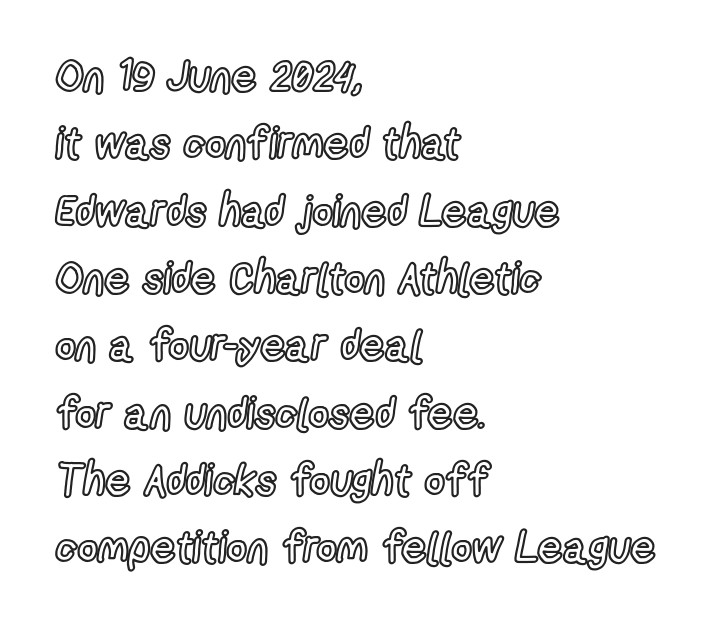
Q: Is the text italic (slanted)? A: Yes.
Q: Is the text underlined? A: No.
Q: How is the paragraph aligned? A: Left-aligned.
Q: Is the spacing between letters normal or unusually wide? A: Normal.
Q: Is the spacing between lines tight, normal or loose? A: Normal.
Q: Width (condensed, normal, or wide)? A: Condensed.
Q: x-height? A: Medium.
Q: Monospaced? A: No.
